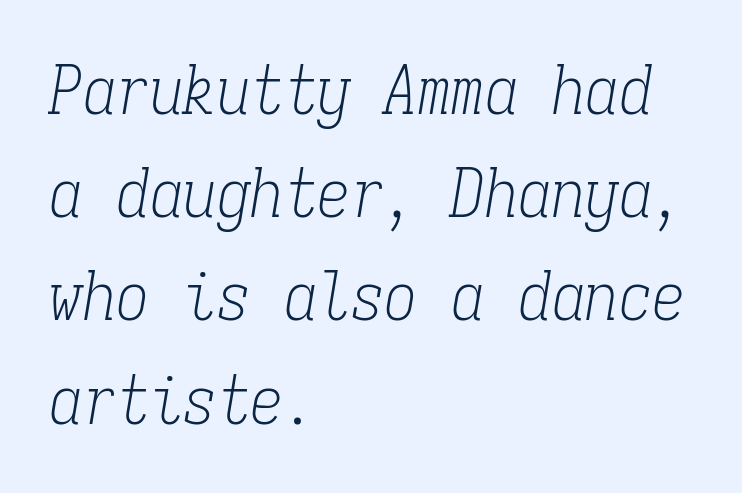
The image shows 67 px light, condensed serif type, italic (leaning right), monospaced; set left-aligned, normal line spacing (1.54x), normal letter spacing, not underlined; low stroke contrast and a medium x-height.
